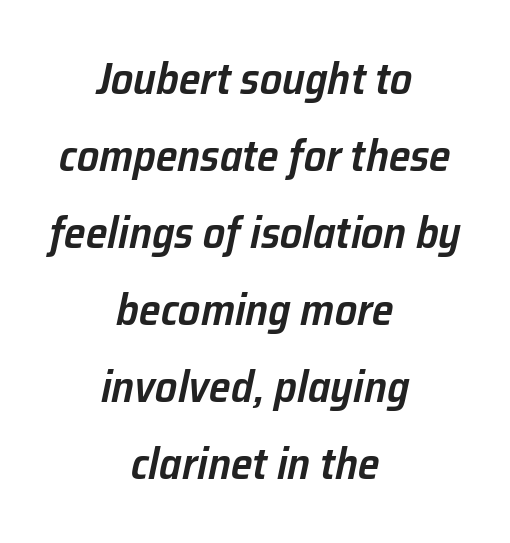
Q: Is the text bold? A: Semi-bold.
Q: Is the text italic (slanted)? A: Yes, it leans right by about 12 degrees.
Q: Is the text underlined? A: No.
Q: How is the paragraph aligned? A: Centered.
Q: Is the spacing between letters normal or unusually wide? A: Normal.
Q: Width (condensed, normal, or wide)? A: Normal.
Q: Stroke contrast? A: Low.
Q: x-height? A: Medium.
Q: Monospaced? A: No.
